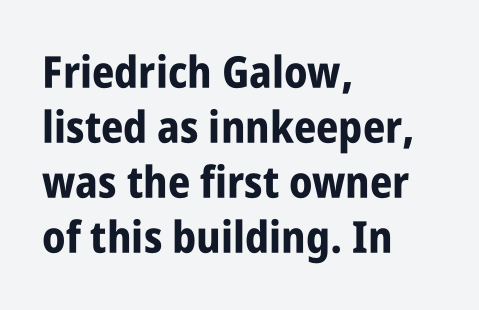
The image shows 44 px bold, condensed sans-serif type, upright; set left-aligned, normal line spacing (1.25x), normal letter spacing, not underlined; low stroke contrast and a large x-height.
